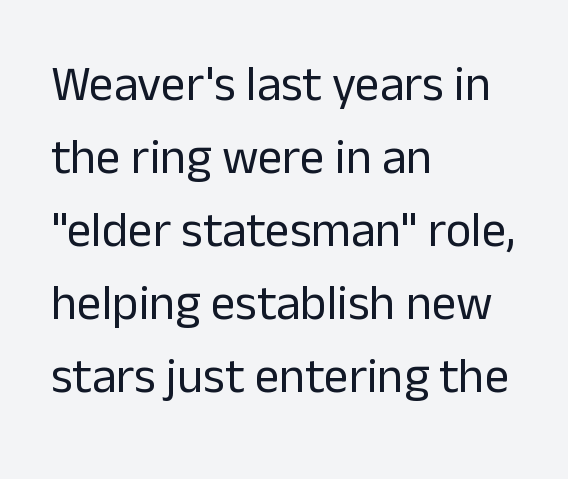
Q: Is the text bold? A: No.
Q: Is the text italic (slanted)? A: No, it is upright.
Q: Is the typeface a serif or a sans-serif typeface? A: Sans-serif.
Q: Is the text underlined? A: No.
Q: How is the paragraph aligned? A: Left-aligned.
Q: Is the spacing between letters normal or unusually wide? A: Normal.
Q: Is the spacing between lines tight, normal or loose? A: Normal.
Q: Width (condensed, normal, or wide)? A: Normal.
Q: Stroke contrast? A: Low.
Q: x-height? A: Medium.
Q: Monospaced? A: No.
